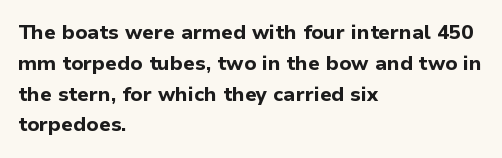
A student would call this left alignment; a typographer would say flush left, rag right. Any mark beneath the type? The region is blank. A dark, heavy texture on the line: the type is bold. The leading is moderate, giving the passage an even texture. The gaps between neighbouring characters are ordinary and unremarkable. The axis of the letterforms is exactly vertical.
